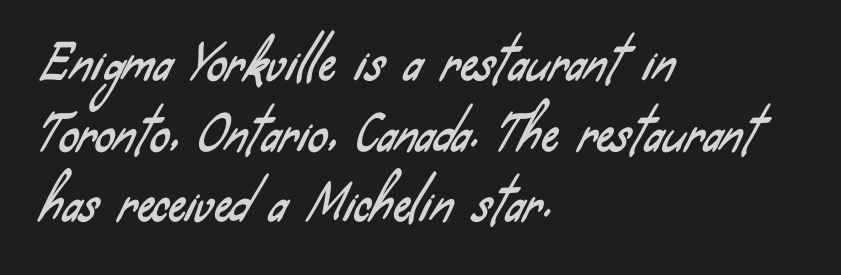
Q: Is the typeface a serif or a sans-serif typeface? A: Sans-serif.
Q: Is the text underlined? A: No.
Q: How is the paragraph aligned? A: Left-aligned.
Q: Is the spacing between letters normal or unusually wide? A: Normal.
Q: Is the spacing between lines tight, normal or loose? A: Normal.
Q: Width (condensed, normal, or wide)? A: Condensed.
Q: Stroke contrast? A: Low.
Q: x-height? A: Small.
Q: Monospaced? A: No.
